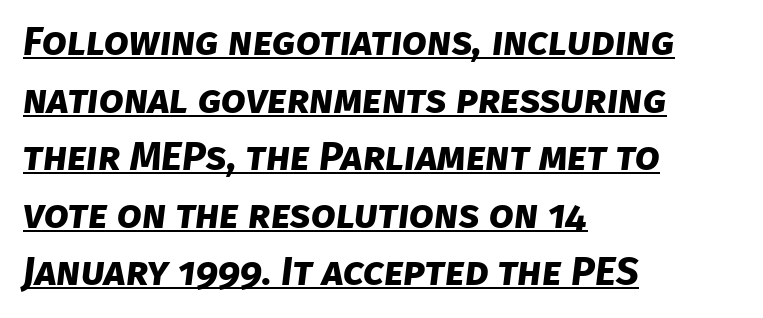
The image shows 40 px bold sans-serif type; set left-aligned, normal line spacing (1.44x), normal letter spacing, underlined; low stroke contrast and a large x-height.
